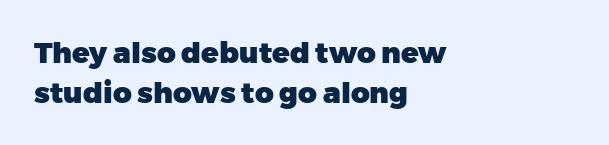
{"serif": "no", "italic": "no", "bold": "yes", "weight": "heavy", "width": "normal", "stroke_contrast": "low", "x_height": "medium", "monospaced": "no", "underline": "no", "align": "left", "line_spacing": "normal", "line_spacing_ratio": 1.37, "letter_spacing": "normal", "letter_spacing_em": 0.0, "glyph_px": 29}
